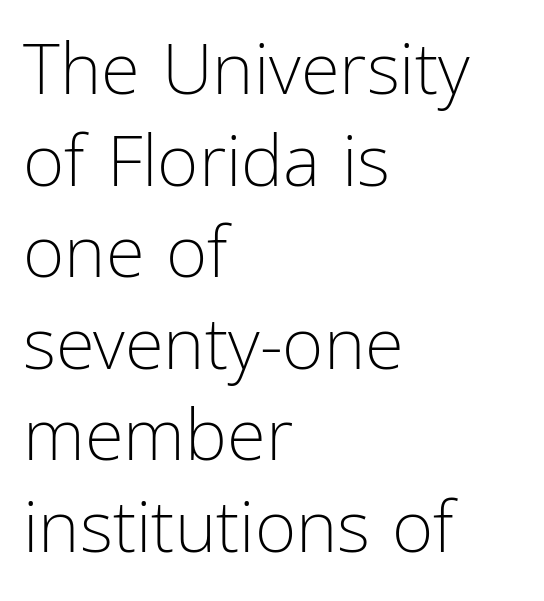
{"serif": "no", "italic": "no", "bold": "no", "weight": "light", "width": "condensed", "stroke_contrast": "low", "x_height": "medium", "monospaced": "no", "underline": "no", "align": "left", "line_spacing": "normal", "line_spacing_ratio": 1.29, "letter_spacing": "normal", "letter_spacing_em": 0.0, "glyph_px": 71}
